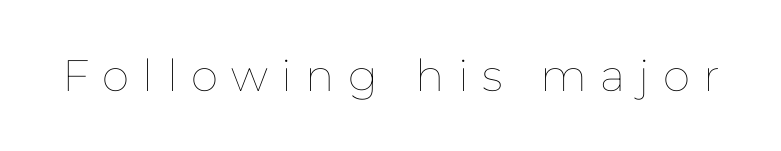
The image shows 44 px thin type, upright; set unusually wide letter spacing (+0.3 em), not underlined; low stroke contrast and a medium x-height.
